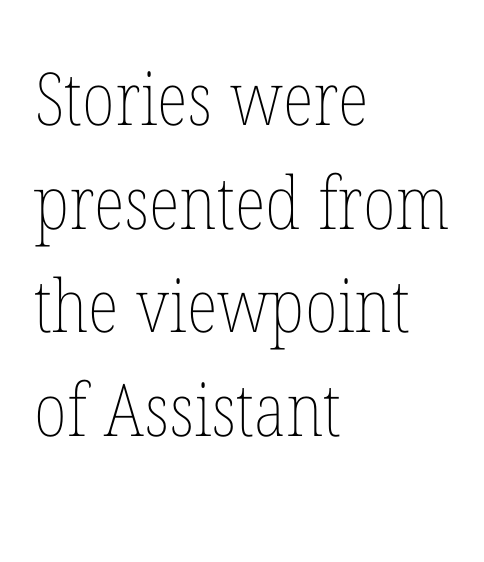
{"italic": "no", "bold": "no", "weight": "thin", "width": "condensed", "stroke_contrast": "low", "x_height": "medium", "monospaced": "no", "underline": "no", "align": "left", "line_spacing": "normal", "line_spacing_ratio": 1.42, "letter_spacing": "normal", "letter_spacing_em": 0.0, "glyph_px": 73}
